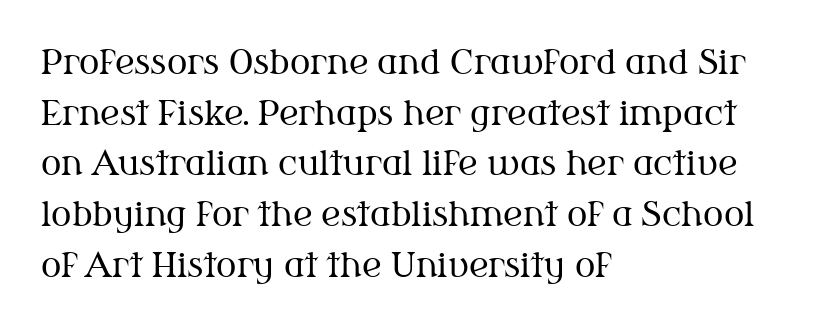
{"serif": "yes", "italic": "no", "bold": "no", "weight": "regular", "width": "normal", "stroke_contrast": "medium", "x_height": "medium", "monospaced": "no", "underline": "no", "align": "left", "line_spacing": "normal", "line_spacing_ratio": 1.49, "letter_spacing": "normal", "letter_spacing_em": 0.0, "glyph_px": 34}
